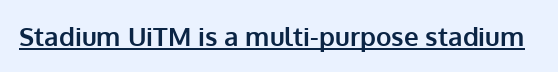
{"italic": "no", "bold": "yes", "underline": "yes", "letter_spacing": "normal", "letter_spacing_em": 0.0, "glyph_px": 26}
